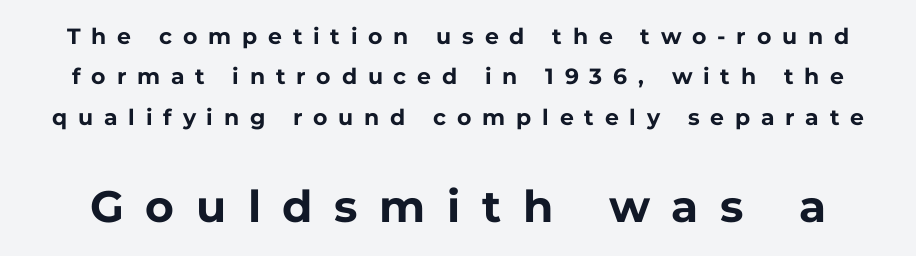
{"serif": "no", "italic": "no", "bold": "yes", "weight": "bold", "width": "normal", "stroke_contrast": "low", "x_height": "medium", "monospaced": "no", "underline": "no", "line_spacing_ratio": 1.84, "letter_spacing": "wide", "letter_spacing_em": 0.49, "larger_block": "second", "size_ratio": 2.0, "glyph_px": 44}
